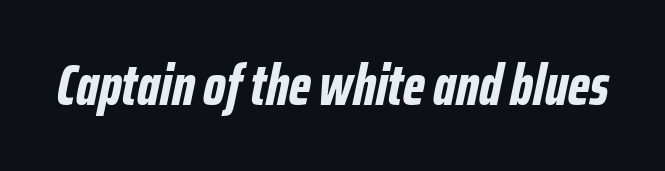
Q: Is the text bold? A: Yes.
Q: Is the text italic (slanted)? A: Yes, it leans right by about 12 degrees.
Q: Is the text underlined? A: No.
Q: Is the spacing between letters normal or unusually wide? A: Normal.
Q: Width (condensed, normal, or wide)? A: Condensed.
Q: Stroke contrast? A: Low.
Q: x-height? A: Medium.
Q: Monospaced? A: No.
